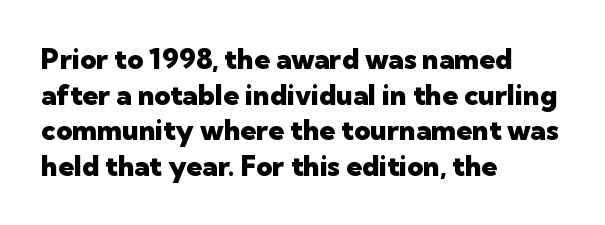
{"serif": "no", "italic": "no", "bold": "yes", "weight": "heavy", "width": "normal", "stroke_contrast": "low", "x_height": "medium", "monospaced": "no", "underline": "no", "align": "left", "line_spacing": "normal", "line_spacing_ratio": 1.27, "letter_spacing": "normal", "letter_spacing_em": 0.0, "glyph_px": 28}
